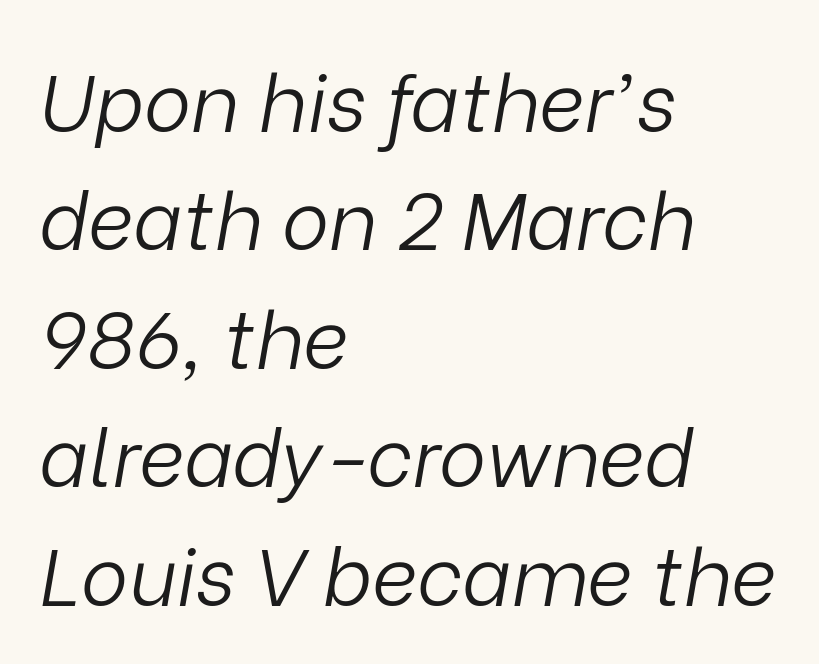
Short and long lines alike share a common starting point at left. The typography opts for an oblique posture over an upright one. Does the leading feel generous? No, just average. The letterforms sit shoulder to shoulder at normal distance. A quiet, ordinary-to-light weight characterises the typeface.
